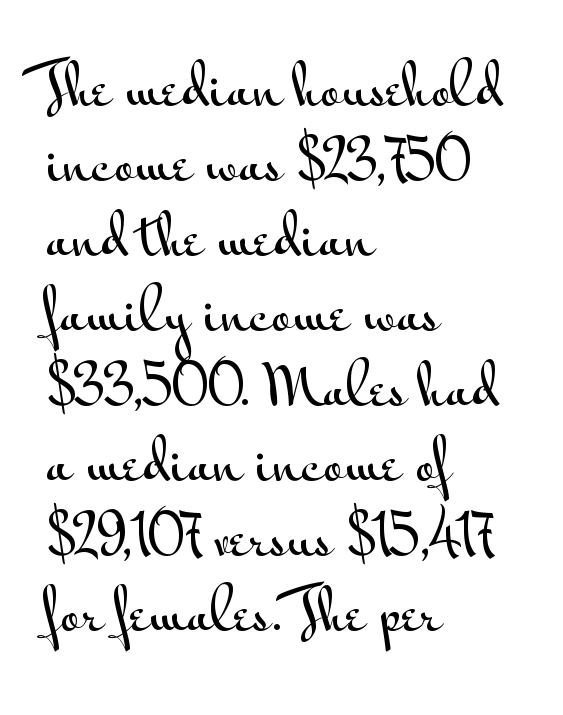
The passage shown is typed in a proportional face where columns would drift. Here the glyphs are tracked normally, forming tight word shapes. The specimen omits any rule beneath the text block's lines. The rendering anchors every line to the left-hand side.
